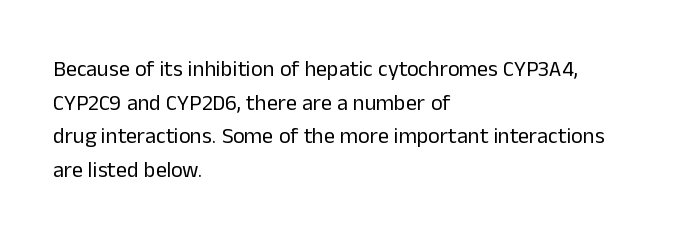
{"italic": "no", "bold": "no", "underline": "no", "align": "left", "line_spacing": "normal", "line_spacing_ratio": 1.53, "letter_spacing": "normal", "letter_spacing_em": 0.0, "glyph_px": 22}
